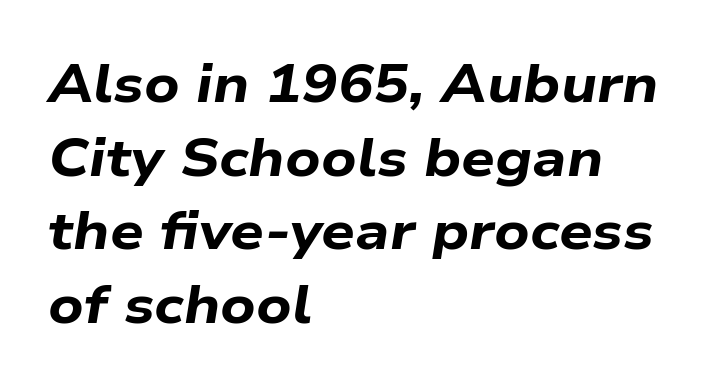
Q: Is the text bold? A: Yes.
Q: Is the text italic (slanted)? A: Yes, it leans right by about 9 degrees.
Q: Is the text underlined? A: No.
Q: How is the paragraph aligned? A: Left-aligned.
Q: Is the spacing between letters normal or unusually wide? A: Normal.
Q: Is the spacing between lines tight, normal or loose? A: Normal.
Q: Width (condensed, normal, or wide)? A: Wide.
Q: Stroke contrast? A: Low.
Q: x-height? A: Medium.
Q: Monospaced? A: No.
